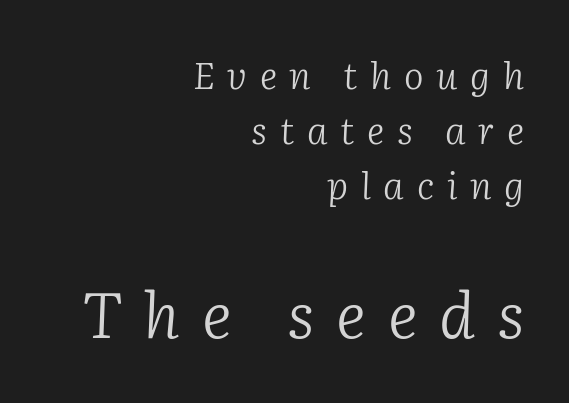
The image shows 64 px light serif type, italic (leaning right); set right-aligned, normal line spacing (1.49x), unusually wide letter spacing (+0.34 em), not underlined; the second (bottom) block is 1.73x larger; low stroke contrast and a medium x-height.
